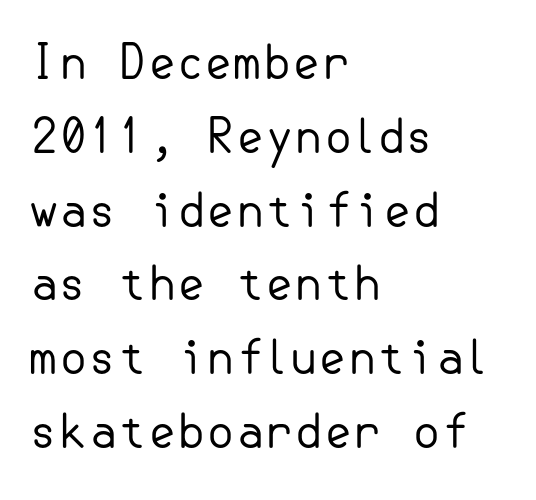
The image shows 47 px regular-weight sans-serif type, upright; set left-aligned, normal line spacing (1.57x), normal letter spacing, not underlined; low stroke contrast and a small x-height.
